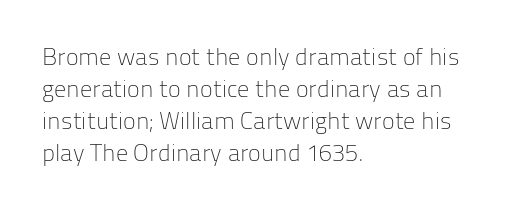
Q: Is the text bold? A: No.
Q: Is the text italic (slanted)? A: No, it is upright.
Q: Is the text underlined? A: No.
Q: How is the paragraph aligned? A: Left-aligned.
Q: Is the spacing between letters normal or unusually wide? A: Normal.
Q: Is the spacing between lines tight, normal or loose? A: Normal.
